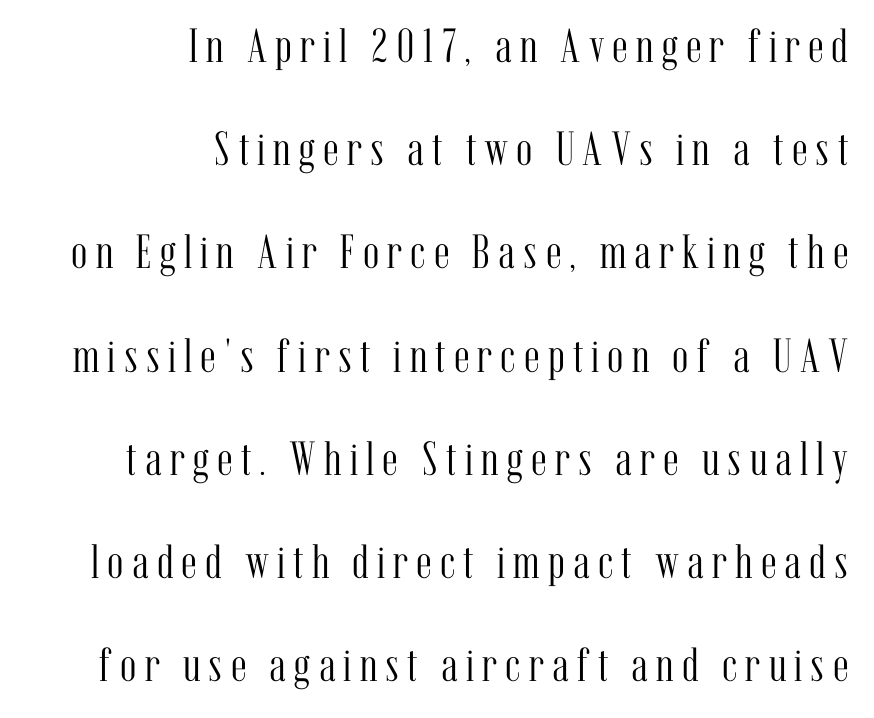
{"serif": "yes", "italic": "no", "bold": "no", "weight": "light", "width": "condensed", "stroke_contrast": "medium", "x_height": "medium", "monospaced": "no", "underline": "no", "align": "right", "line_spacing": "loose", "line_spacing_ratio": 2.15, "glyph_px": 48}
